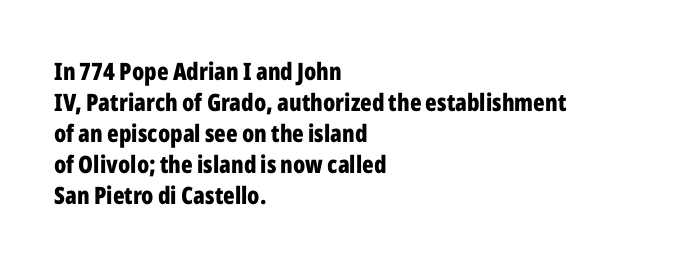
{"italic": "no", "bold": "yes", "underline": "no", "align": "left", "line_spacing": "normal", "line_spacing_ratio": 1.29, "letter_spacing": "normal", "letter_spacing_em": 0.0, "glyph_px": 24}
